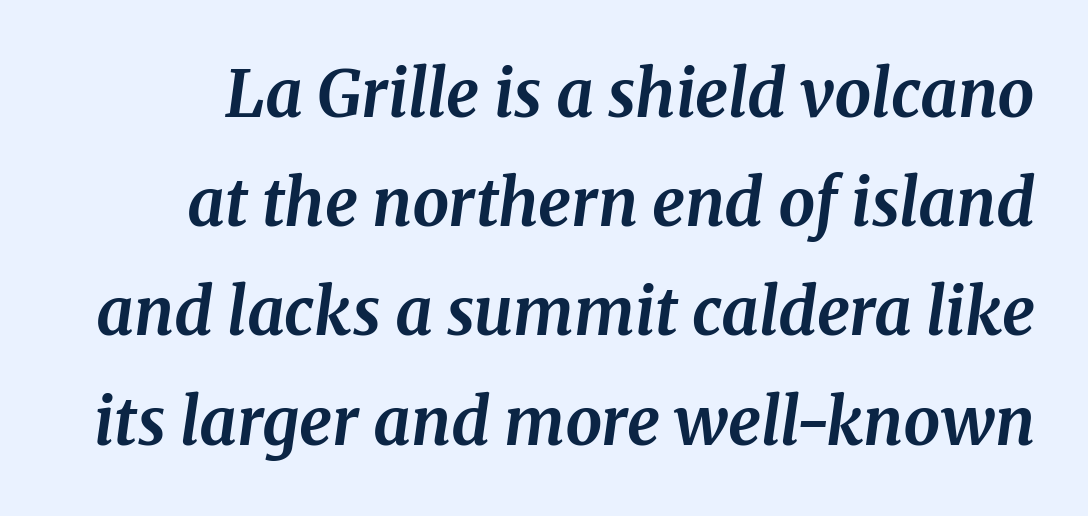
Q: Is the text bold? A: Yes.
Q: Is the text italic (slanted)? A: Yes, it leans right by about 8 degrees.
Q: Is the typeface a serif or a sans-serif typeface? A: Serif.
Q: Is the text underlined? A: No.
Q: Is the spacing between letters normal or unusually wide? A: Normal.
Q: Is the spacing between lines tight, normal or loose? A: Normal.
Q: Width (condensed, normal, or wide)? A: Normal.
Q: Stroke contrast? A: Medium.
Q: x-height? A: Medium.
Q: Monospaced? A: No.
